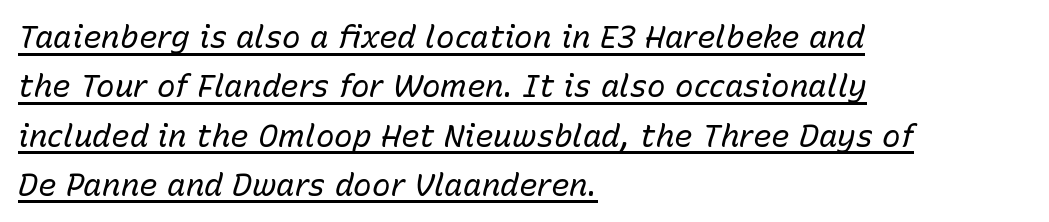
The image shows 31 px regular-weight type, italic (leaning right); set left-aligned, normal line spacing (1.59x), normal letter spacing, underlined; low stroke contrast and a medium x-height.
